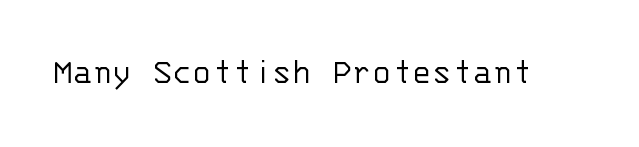
{"serif": "no", "italic": "no", "bold": "no", "weight": "light", "width": "normal", "stroke_contrast": "low", "x_height": "large", "monospaced": "yes", "underline": "no", "letter_spacing": "normal", "letter_spacing_em": 0.0, "glyph_px": 37}
